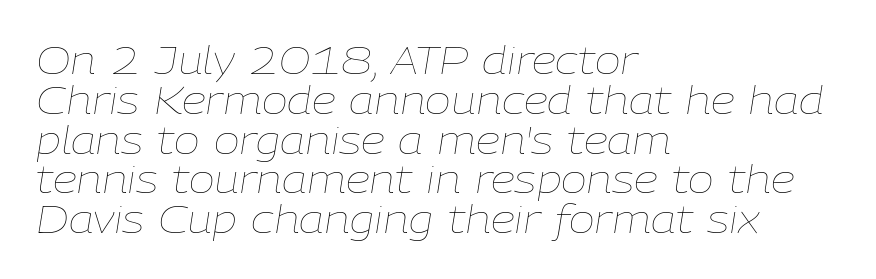
{"italic": "yes", "lean": "right", "slant_degrees": 9, "bold": "no", "weight": "thin", "width": "normal", "stroke_contrast": "low", "x_height": "medium", "monospaced": "no", "underline": "no", "align": "left", "line_spacing": "tight", "line_spacing_ratio": 1.02, "letter_spacing": "normal", "letter_spacing_em": 0.0, "glyph_px": 39}
